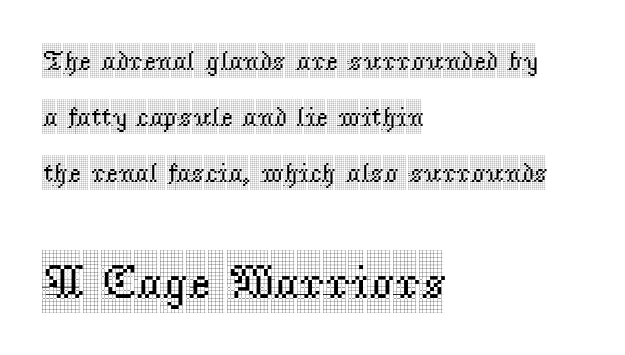
Q: Is the text italic (slanted)? A: No, it is upright.
Q: Is the typeface a serif or a sans-serif typeface? A: Serif.
Q: Is the text underlined? A: No.
Q: How is the paragraph aligned? A: Left-aligned.
Q: Is the spacing between letters normal or unusually wide? A: Normal.
Q: Is the spacing between lines tight, normal or loose? A: Loose.
Q: Which block of text is set in a larger size, the first (top) or the second (bottom)? A: The second (bottom) one.
Q: Width (condensed, normal, or wide)? A: Condensed.
Q: x-height? A: Large.
Q: Monospaced? A: No.
